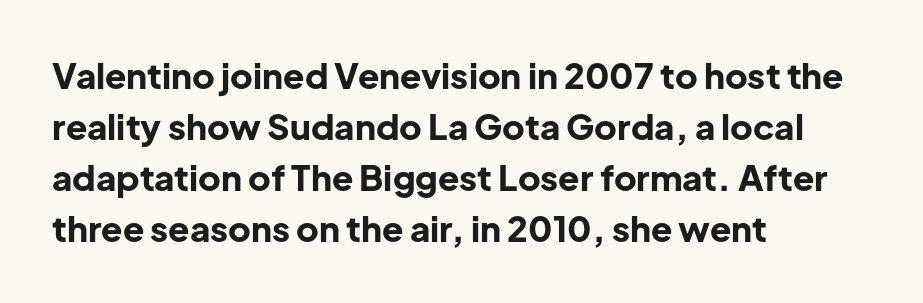
What's the leading like? Ordinary, nothing unusual. Pretty heavy lettering here — definitely bold. Serif or sans? Sans — the stroke terminals are bare. Do the characters align in a grid? No, the font is proportional. These lines are set flush left with a ragged right edge. No word sits above an underline.
